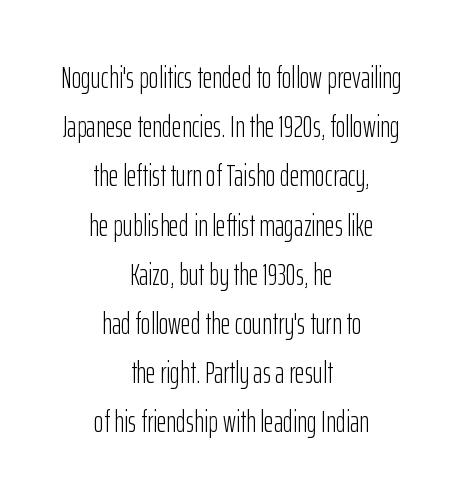
The image shows 30 px light, condensed sans-serif type, upright; set centered, normal line spacing (1.64x), normal letter spacing, not underlined; low stroke contrast and a medium x-height.
